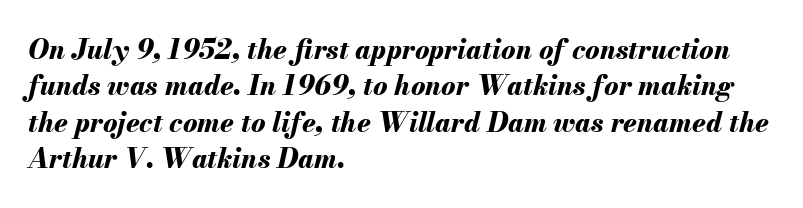
Q: Is the text bold? A: Yes.
Q: Is the text italic (slanted)? A: Yes, it leans right by about 13 degrees.
Q: Is the text underlined? A: No.
Q: How is the paragraph aligned? A: Left-aligned.
Q: Is the spacing between letters normal or unusually wide? A: Normal.
Q: Is the spacing between lines tight, normal or loose? A: Normal.
